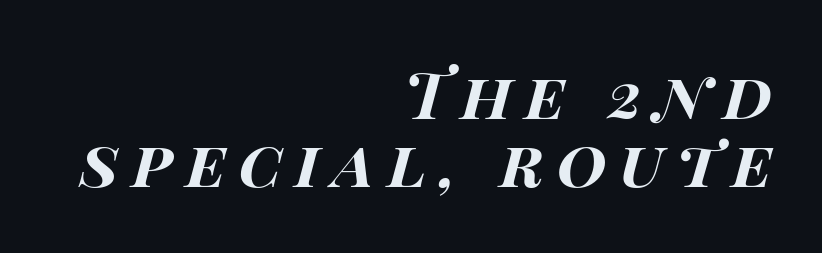
The image shows 64 px bold, wide type, italic (leaning right); set right-aligned, tight line spacing (1.06x), unusually wide letter spacing (+0.2 em), not underlined; high stroke contrast and a large x-height.
